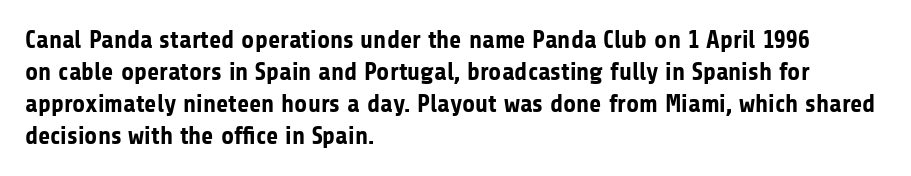
{"italic": "no", "bold": "yes", "underline": "no", "align": "left", "line_spacing": "normal", "line_spacing_ratio": 1.28, "letter_spacing": "normal", "letter_spacing_em": 0.0, "glyph_px": 25}
